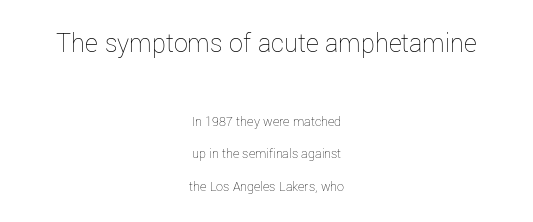
The image shows 28 px thin type, upright; set centered, loose line spacing (2.31x), normal letter spacing, not underlined; the first (top) block is 2.0x larger; low stroke contrast and a medium x-height.
